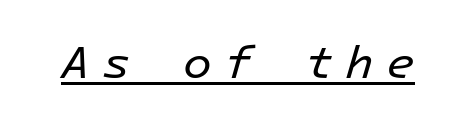
Q: Is the text bold? A: No.
Q: Is the text italic (slanted)? A: Yes, it leans right by about 16 degrees.
Q: Is the text underlined? A: Yes.
Q: Is the spacing between letters normal or unusually wide? A: Unusually wide.
Q: Width (condensed, normal, or wide)? A: Normal.
Q: Stroke contrast? A: Low.
Q: x-height? A: Medium.
Q: Monospaced? A: Yes.
